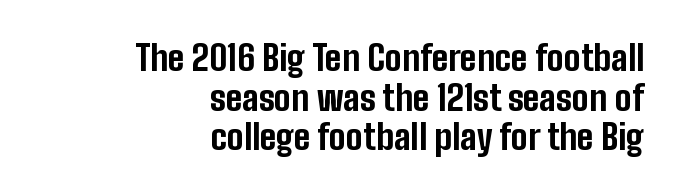
{"serif": "no", "italic": "no", "bold": "yes", "weight": "bold", "width": "condensed", "stroke_contrast": "low", "x_height": "medium", "monospaced": "no", "underline": "no", "align": "right", "line_spacing": "tight", "line_spacing_ratio": 1.13, "letter_spacing": "normal", "letter_spacing_em": 0.0, "glyph_px": 35}
